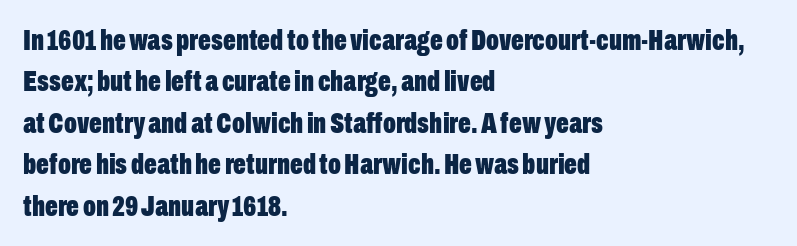
{"serif": "no", "italic": "no", "bold": "yes", "weight": "bold", "width": "condensed", "stroke_contrast": "low", "x_height": "medium", "monospaced": "no", "underline": "no", "align": "left", "line_spacing": "normal", "line_spacing_ratio": 1.38, "letter_spacing": "normal", "letter_spacing_em": 0.0, "glyph_px": 30}
